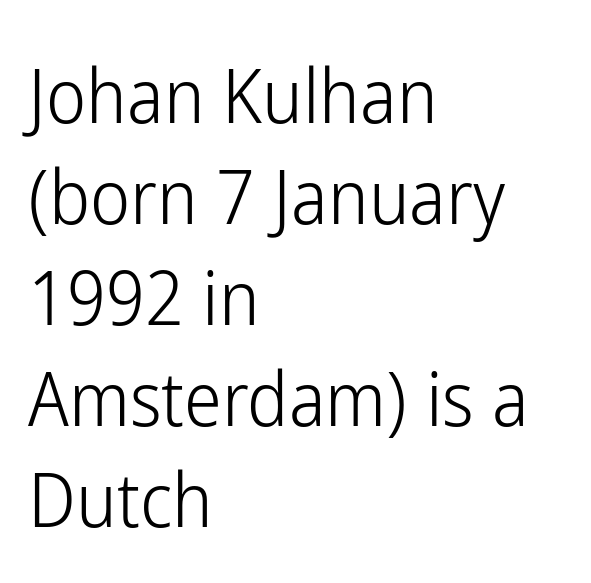
The image shows 76 px light, condensed sans-serif type, upright; set left-aligned, normal line spacing (1.33x), normal letter spacing, not underlined; low stroke contrast and a medium x-height.
